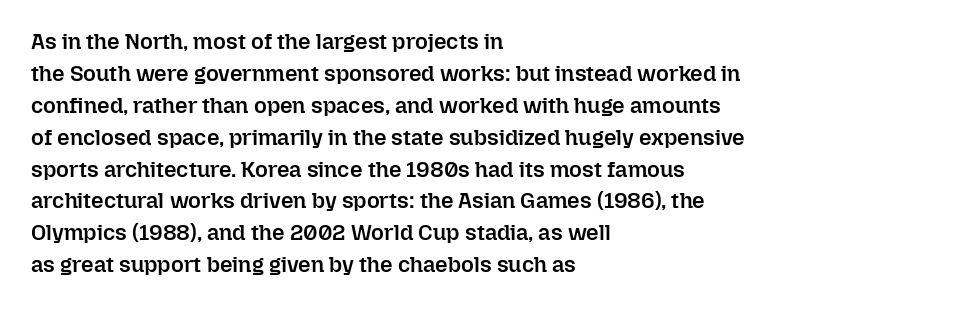
{"italic": "no", "bold": "semi", "underline": "no", "align": "left", "line_spacing": "normal", "line_spacing_ratio": 1.45, "letter_spacing": "normal", "letter_spacing_em": 0.0, "glyph_px": 22}
